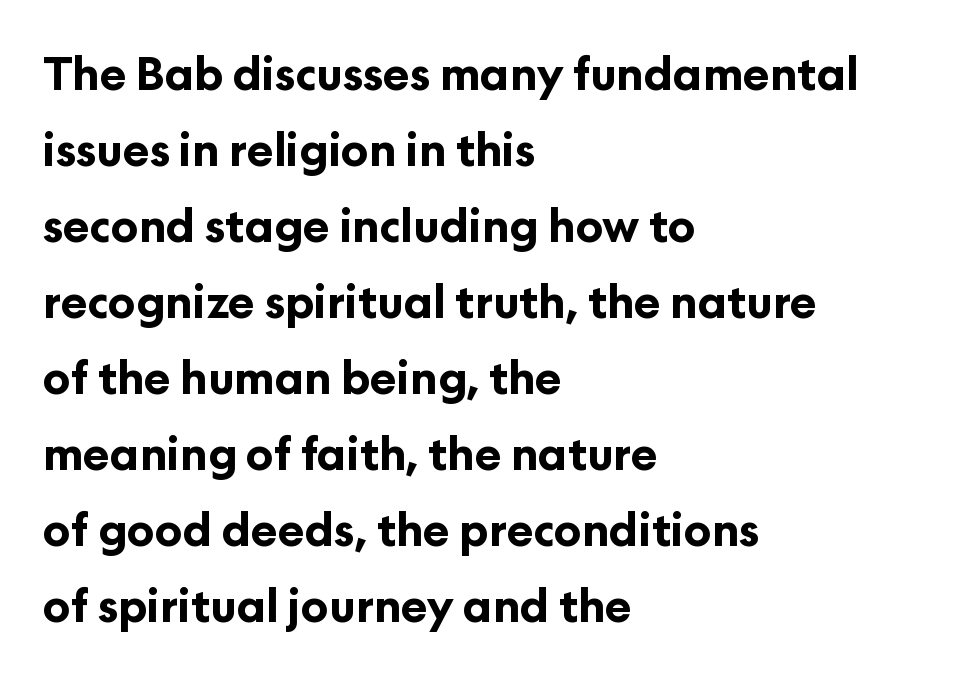
The image shows 45 px bold sans-serif type, upright; set left-aligned, normal line spacing (1.69x), normal letter spacing, not underlined; low stroke contrast and a medium x-height.
